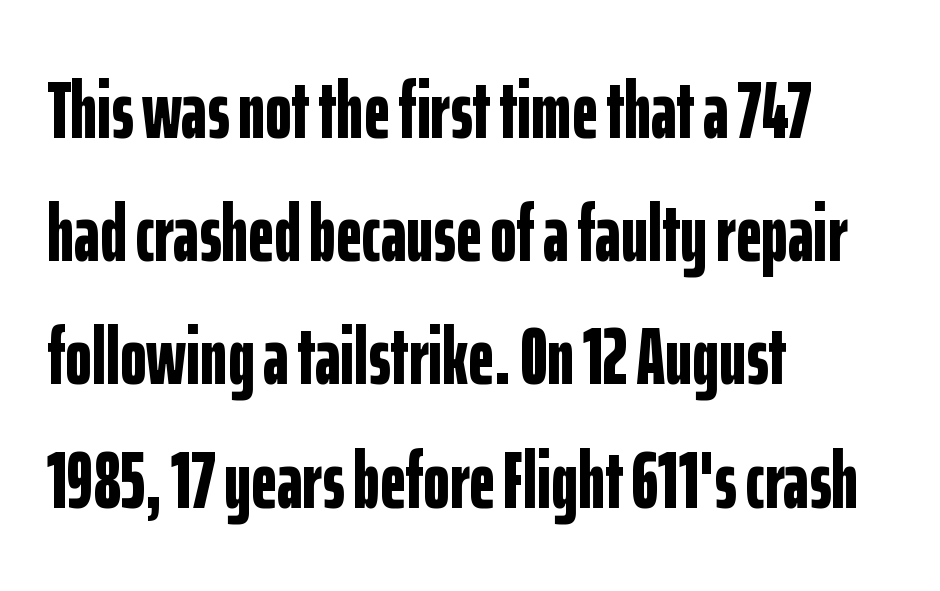
The image shows 80 px bold, condensed sans-serif type, upright; set left-aligned, normal line spacing (1.54x), normal letter spacing, not underlined; low stroke contrast and a medium x-height.
